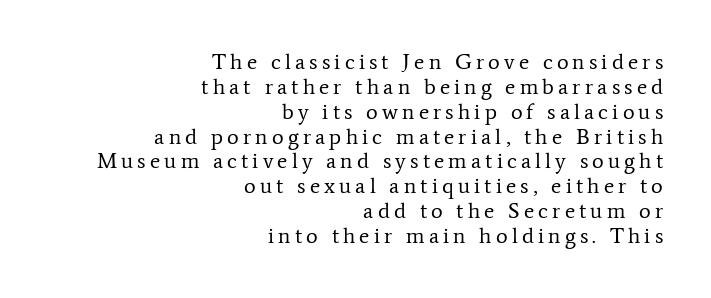
Q: Is the text bold? A: No.
Q: Is the text italic (slanted)? A: No, it is upright.
Q: Is the text underlined? A: No.
Q: How is the paragraph aligned? A: Right-aligned.
Q: Is the spacing between lines tight, normal or loose? A: Tight.
